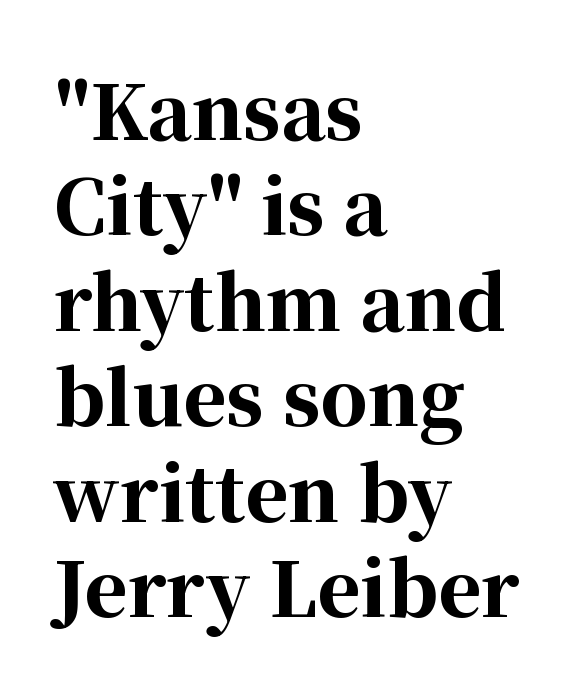
The image shows 74 px bold serif type, upright; set left-aligned, normal line spacing (1.29x), normal letter spacing, not underlined; high stroke contrast and a medium x-height.
